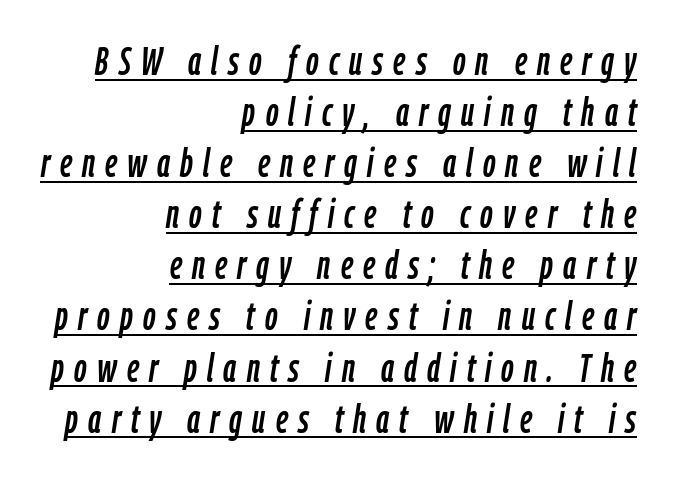
{"italic": "yes", "lean": "right", "slant_degrees": 9, "width": "condensed", "stroke_contrast": "low", "x_height": "medium", "monospaced": "no", "underline": "yes", "align": "right", "line_spacing": "normal", "line_spacing_ratio": 1.31, "letter_spacing": "wide", "letter_spacing_em": 0.26, "glyph_px": 39}
